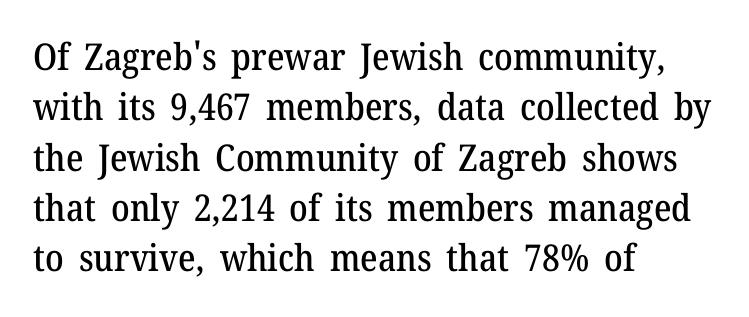
Looks like regular typesetting: each glyph gets only the width it needs. Tracking here is standard; glyphs follow each other at the usual distance. Alignment: flush left. A typesetter would call this leading conventional body-copy spacing. Examine the stroke ends and you'll spot serifs.
